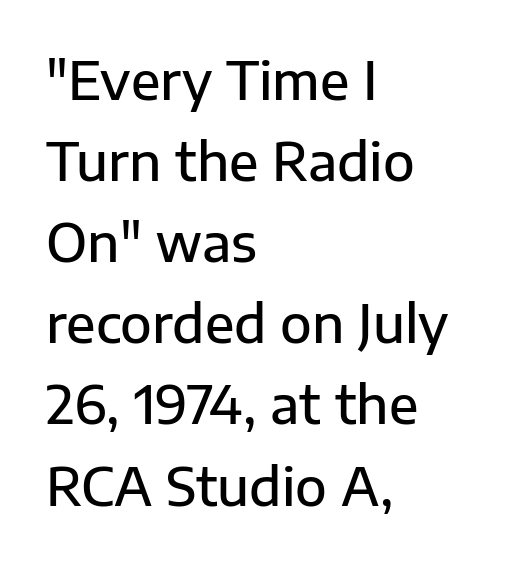
{"serif": "no", "italic": "no", "bold": "semi", "weight": "semibold", "width": "normal", "stroke_contrast": "low", "x_height": "medium", "monospaced": "no", "underline": "no", "align": "left", "line_spacing": "normal", "line_spacing_ratio": 1.56, "letter_spacing": "normal", "letter_spacing_em": 0.0, "glyph_px": 52}
